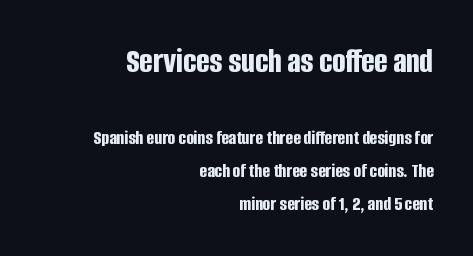
Q: Is the text bold? A: Yes.
Q: Is the text italic (slanted)? A: No, it is upright.
Q: Is the typeface a serif or a sans-serif typeface? A: Sans-serif.
Q: Is the text underlined? A: No.
Q: How is the paragraph aligned? A: Right-aligned.
Q: Is the spacing between letters normal or unusually wide? A: Normal.
Q: Is the spacing between lines tight, normal or loose? A: Normal.
Q: Which block of text is set in a larger size, the first (top) or the second (bottom)? A: The first (top) one.
Q: Width (condensed, normal, or wide)? A: Condensed.
Q: Stroke contrast? A: Low.
Q: x-height? A: Large.
Q: Monospaced? A: No.
